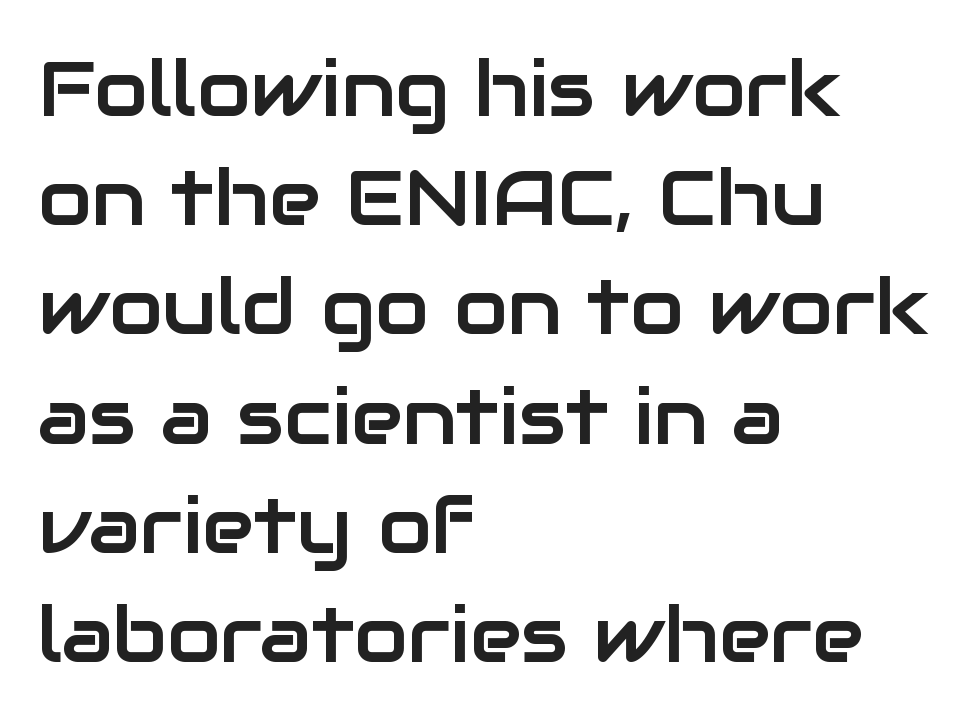
{"serif": "no", "italic": "no", "width": "normal", "stroke_contrast": "low", "x_height": "medium", "monospaced": "no", "underline": "no", "align": "left", "line_spacing": "normal", "line_spacing_ratio": 1.4, "letter_spacing": "normal", "letter_spacing_em": 0.0, "glyph_px": 78}
